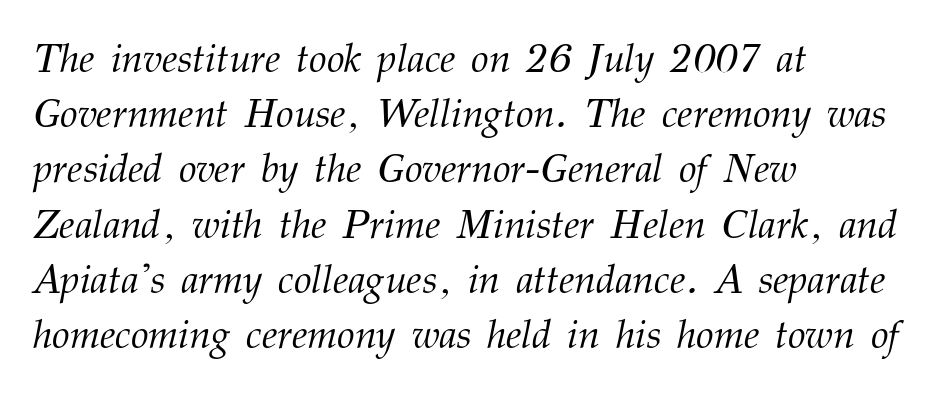
Q: Is the text bold? A: No.
Q: Is the text italic (slanted)? A: Yes, it leans right by about 12 degrees.
Q: Is the typeface a serif or a sans-serif typeface? A: Serif.
Q: Is the text underlined? A: No.
Q: How is the paragraph aligned? A: Left-aligned.
Q: Is the spacing between letters normal or unusually wide? A: Normal.
Q: Is the spacing between lines tight, normal or loose? A: Normal.
Q: Width (condensed, normal, or wide)? A: Normal.
Q: Stroke contrast? A: Medium.
Q: x-height? A: Medium.
Q: Monospaced? A: No.
